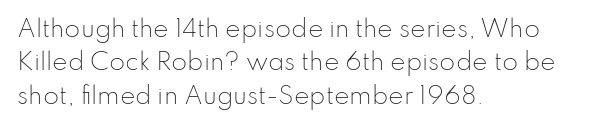
The image shows 23 px text type, upright; set left-aligned, normal line spacing (1.45x), normal letter spacing, not underlined.
